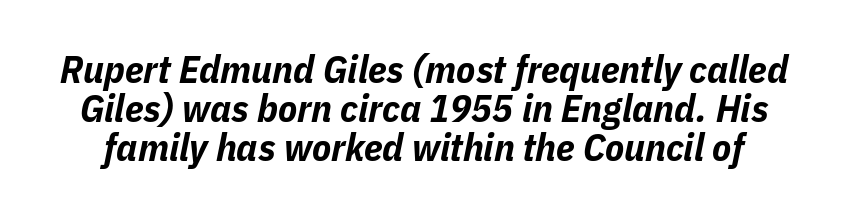
Q: Is the text bold? A: Yes.
Q: Is the text italic (slanted)? A: Yes, it leans right by about 11 degrees.
Q: Is the text underlined? A: No.
Q: Is the spacing between letters normal or unusually wide? A: Normal.
Q: Is the spacing between lines tight, normal or loose? A: Tight.
Q: Width (condensed, normal, or wide)? A: Condensed.
Q: Stroke contrast? A: Low.
Q: x-height? A: Medium.
Q: Monospaced? A: No.
